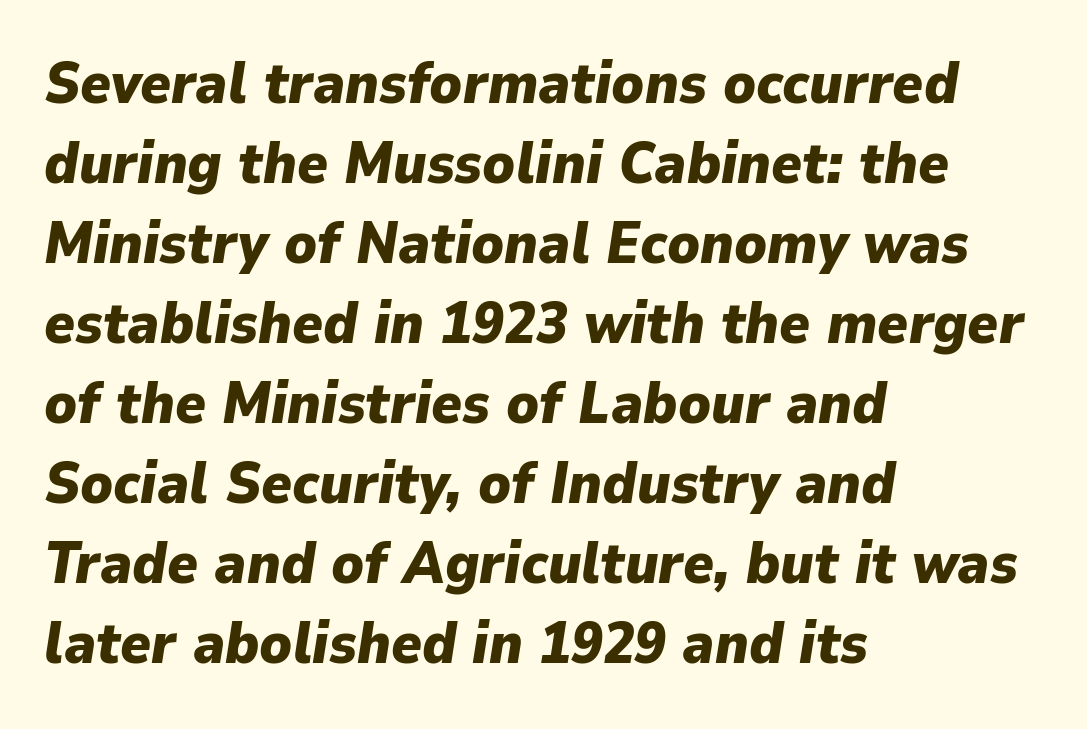
{"italic": "yes", "lean": "right", "slant_degrees": 9, "bold": "yes", "weight": "heavy", "width": "normal", "stroke_contrast": "low", "x_height": "medium", "monospaced": "no", "underline": "no", "align": "left", "line_spacing": "normal", "line_spacing_ratio": 1.38, "letter_spacing": "normal", "letter_spacing_em": 0.0, "glyph_px": 58}
